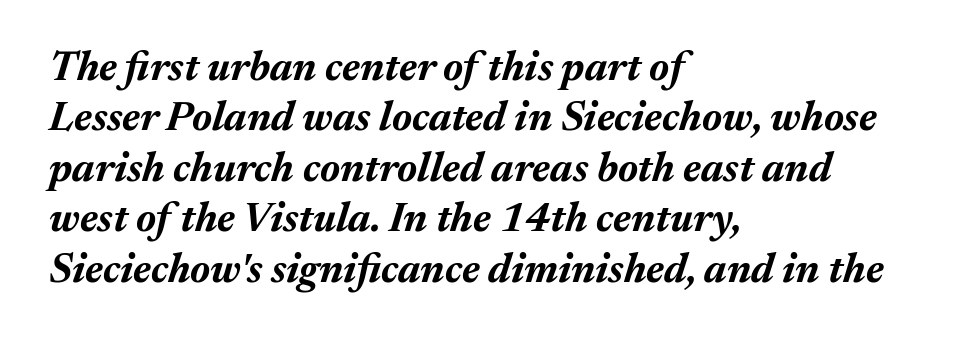
{"italic": "yes", "lean": "right", "slant_degrees": 17, "bold": "yes", "weight": "bold", "width": "normal", "stroke_contrast": "medium", "x_height": "medium", "monospaced": "no", "underline": "no", "align": "left", "line_spacing_ratio": 1.23, "letter_spacing": "normal", "letter_spacing_em": 0.0, "glyph_px": 41}
